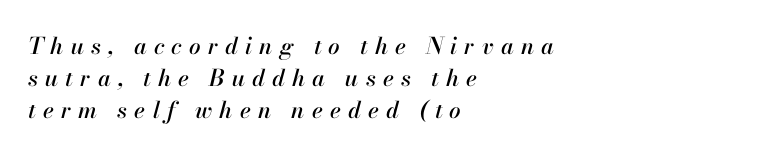
Q: Is the text italic (slanted)? A: Yes, it leans right by about 13 degrees.
Q: Is the text underlined? A: No.
Q: How is the paragraph aligned? A: Left-aligned.
Q: Is the spacing between letters normal or unusually wide? A: Unusually wide.
Q: Is the spacing between lines tight, normal or loose? A: Normal.
